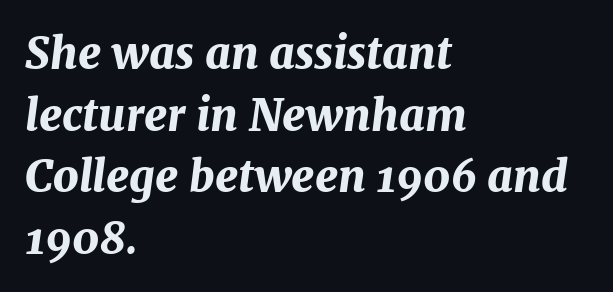
Q: Is the text bold? A: Yes.
Q: Is the text italic (slanted)? A: Yes, it leans right by about 7 degrees.
Q: Is the text underlined? A: No.
Q: How is the paragraph aligned? A: Left-aligned.
Q: Is the spacing between letters normal or unusually wide? A: Normal.
Q: Is the spacing between lines tight, normal or loose? A: Normal.
Q: Width (condensed, normal, or wide)? A: Normal.
Q: Stroke contrast? A: Medium.
Q: x-height? A: Medium.
Q: Monospaced? A: No.
